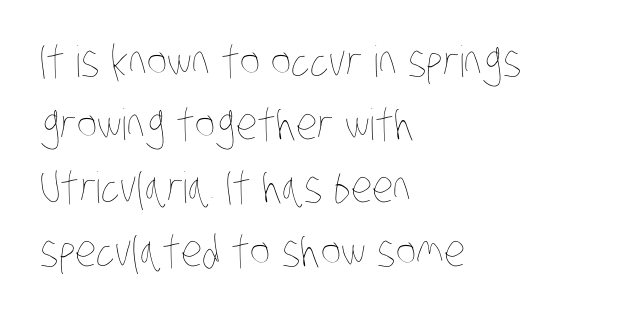
Compared with typical body copy, the letter spacing here is the same. Note the varied advance widths — an 'i' is clearly narrower than an 'm'. The strokes are not fattened; the text isn't bold. Typeset ragged right — the left edge is the straight one. Honestly, there is no underline to notice here at all. If you measured baseline to baseline, you'd find a middling distance.
